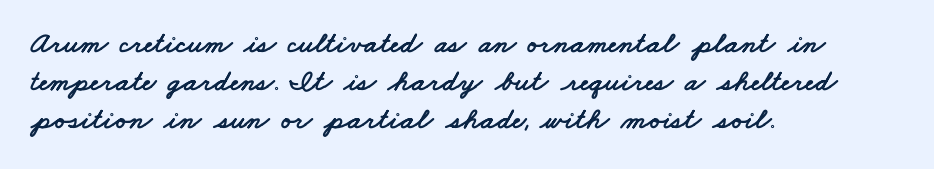
In CSS terms this would be text-align: left. Varying glyph widths throughout — classic text-font behaviour. The gap between lines stays unmarked. If you measured baseline to baseline, you'd find a middling distance. Does the type have serifs? No, each stem ends abruptly. The gaps between neighbouring characters are ordinary and unremarkable.
